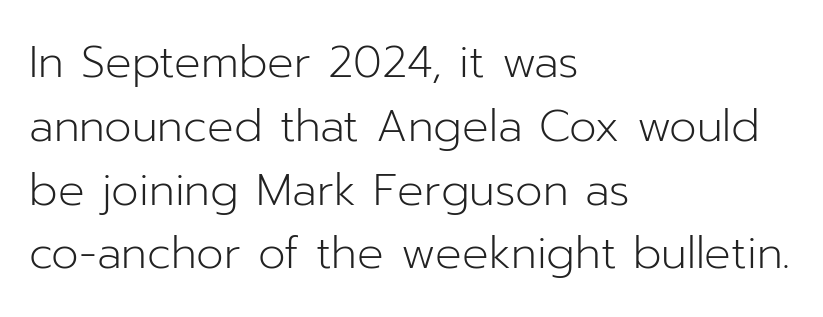
Q: Is the text bold? A: No.
Q: Is the text italic (slanted)? A: No, it is upright.
Q: Is the typeface a serif or a sans-serif typeface? A: Sans-serif.
Q: Is the text underlined? A: No.
Q: How is the paragraph aligned? A: Left-aligned.
Q: Is the spacing between letters normal or unusually wide? A: Normal.
Q: Is the spacing between lines tight, normal or loose? A: Normal.
Q: Width (condensed, normal, or wide)? A: Normal.
Q: Stroke contrast? A: Low.
Q: x-height? A: Medium.
Q: Monospaced? A: No.
